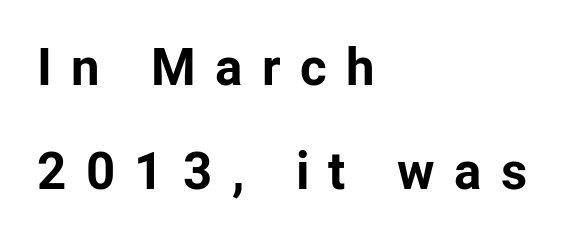
{"serif": "no", "italic": "no", "bold": "yes", "weight": "bold", "width": "normal", "stroke_contrast": "low", "x_height": "medium", "monospaced": "no", "underline": "no", "align": "left", "line_spacing": "loose", "line_spacing_ratio": 2.03, "letter_spacing": "wide", "letter_spacing_em": 0.38, "glyph_px": 51}
